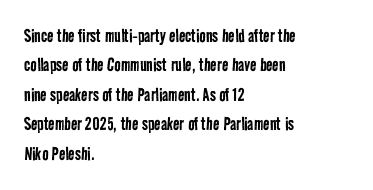
The image shows 21 px text type; set left-aligned, normal line spacing (1.4x), normal letter spacing, not underlined.
